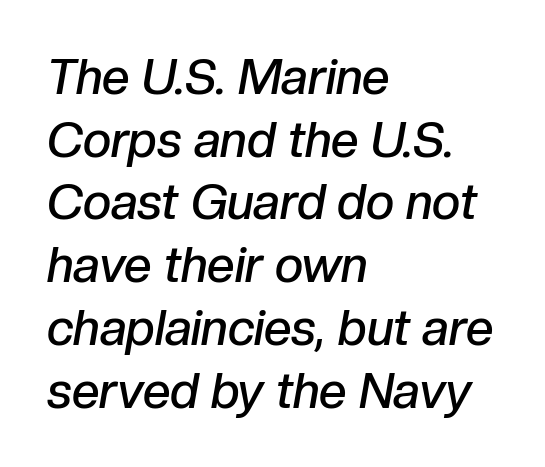
Q: Is the text bold? A: Semi-bold.
Q: Is the text italic (slanted)? A: Yes, it leans right by about 10 degrees.
Q: Is the text underlined? A: No.
Q: How is the paragraph aligned? A: Left-aligned.
Q: Is the spacing between letters normal or unusually wide? A: Normal.
Q: Is the spacing between lines tight, normal or loose? A: Normal.
Q: Width (condensed, normal, or wide)? A: Normal.
Q: Stroke contrast? A: Low.
Q: x-height? A: Medium.
Q: Monospaced? A: No.
